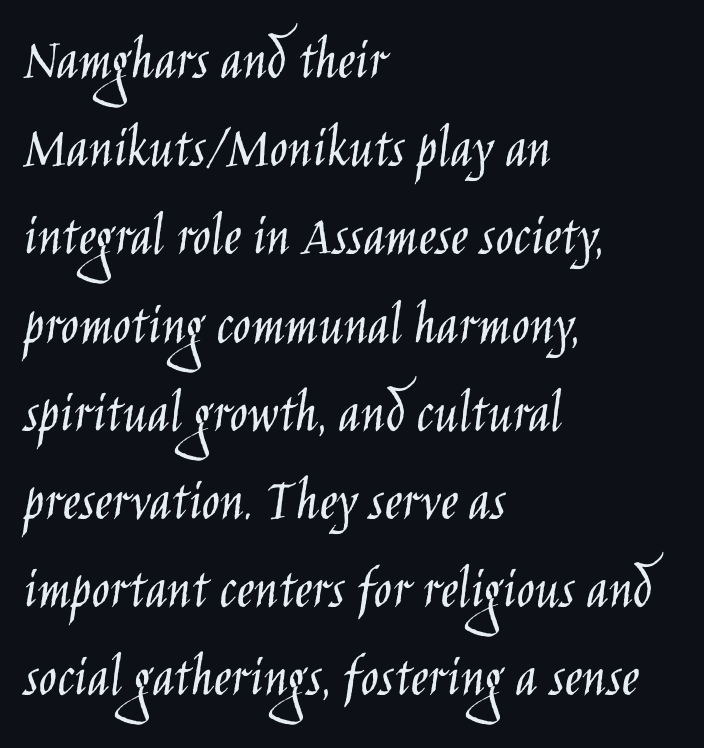
{"serif": "no", "bold": "no", "weight": "light", "width": "condensed", "stroke_contrast": "low", "x_height": "large", "monospaced": "no", "underline": "no", "align": "left", "line_spacing": "normal", "line_spacing_ratio": 1.47, "letter_spacing": "normal", "letter_spacing_em": 0.0, "glyph_px": 60}
